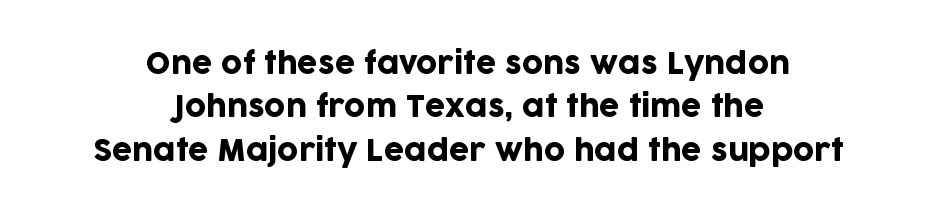
{"serif": "no", "italic": "no", "width": "normal", "stroke_contrast": "low", "x_height": "large", "monospaced": "no", "underline": "no", "align": "center", "line_spacing": "normal", "line_spacing_ratio": 1.5, "letter_spacing": "normal", "letter_spacing_em": 0.0, "glyph_px": 29}
